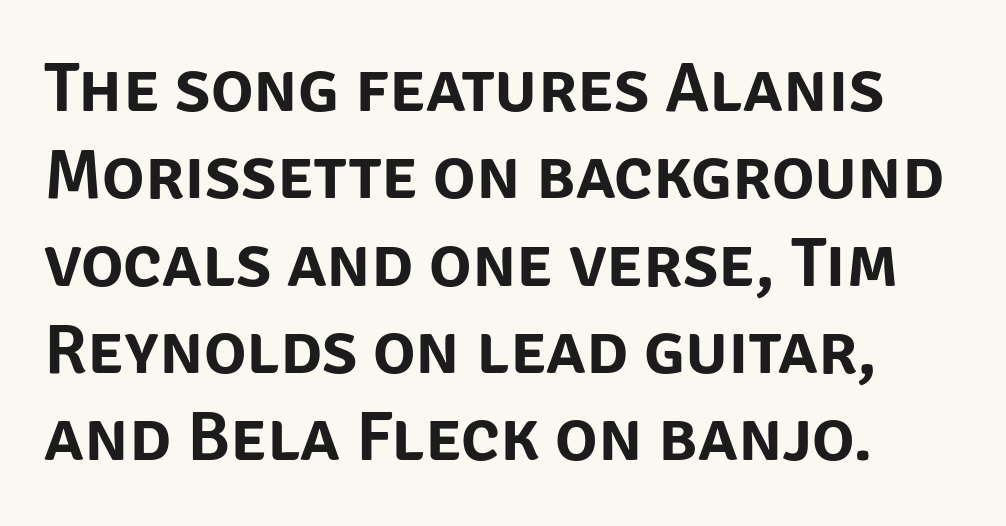
{"serif": "no", "italic": "no", "width": "normal", "stroke_contrast": "low", "x_height": "large", "monospaced": "no", "underline": "no", "line_spacing_ratio": 1.23, "letter_spacing": "normal", "letter_spacing_em": 0.0, "glyph_px": 71}
